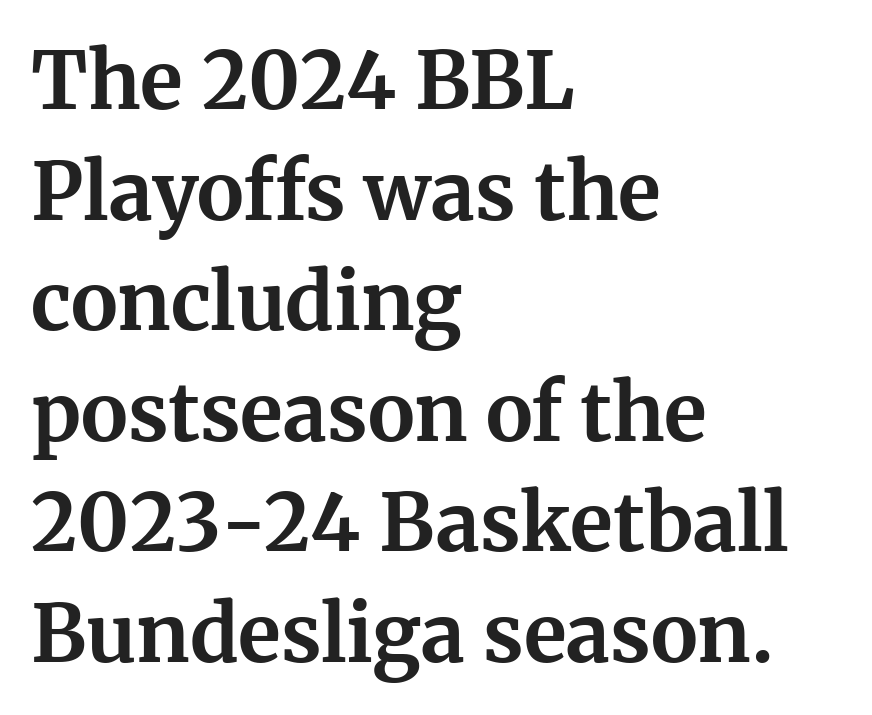
Weight: bold. All the whitespace from short lines collects on the right. Underline: absent. To sum up the face: it has serifs. The rendering uses natural spacing where letterforms have individual widths.
